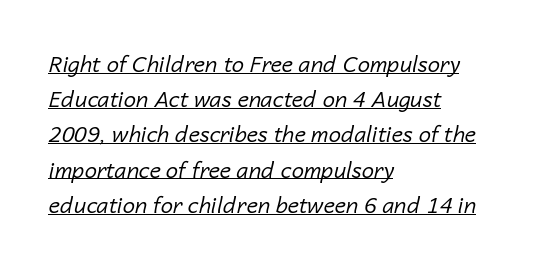
The image shows 22 px text type, italic (leaning right); set left-aligned, normal line spacing (1.6x), normal letter spacing, underlined.
